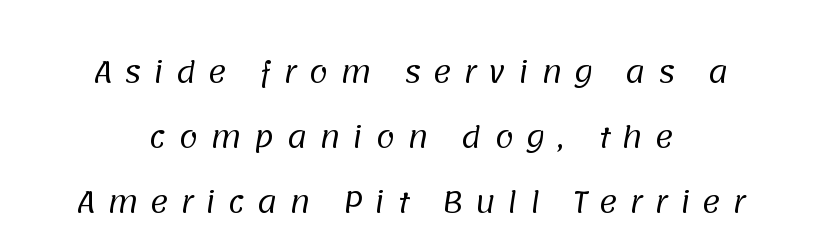
Q: Is the text bold? A: No.
Q: Is the typeface a serif or a sans-serif typeface? A: Sans-serif.
Q: Is the text underlined? A: No.
Q: How is the paragraph aligned? A: Centered.
Q: Is the spacing between letters normal or unusually wide? A: Unusually wide.
Q: Is the spacing between lines tight, normal or loose? A: Loose.
Q: Width (condensed, normal, or wide)? A: Normal.
Q: Stroke contrast? A: Low.
Q: x-height? A: Large.
Q: Monospaced? A: No.
